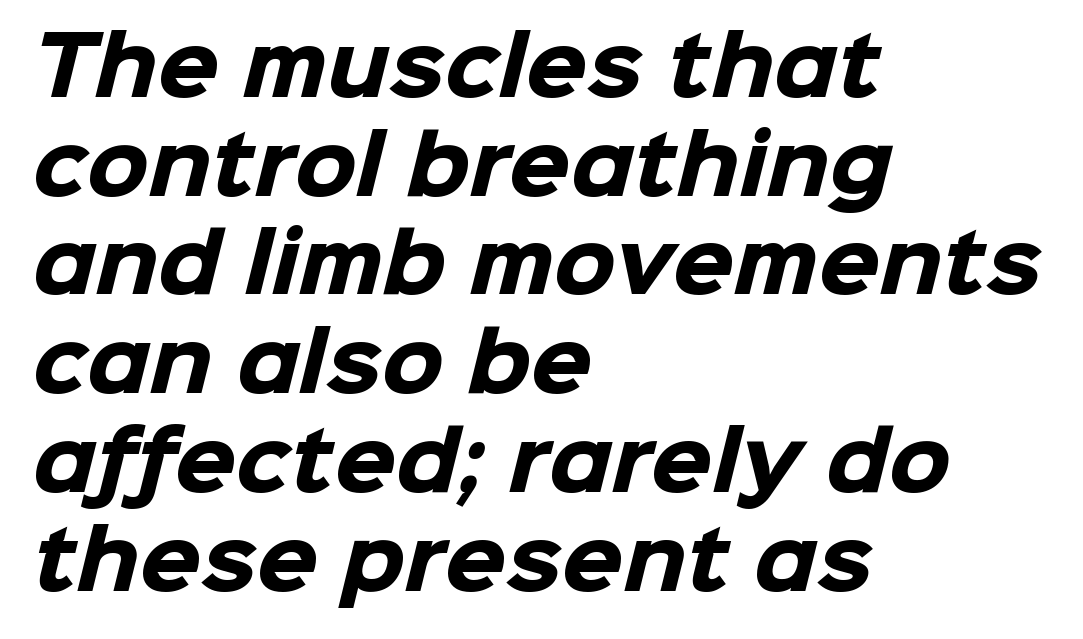
Its strokes are broad and dark, the hallmark of bold type. Does the leading feel generous? No, just average. Honestly, the letter spacing is just normal — you wouldn't notice it. This sample has the flowing, uneven cadence of proportional lettering.
